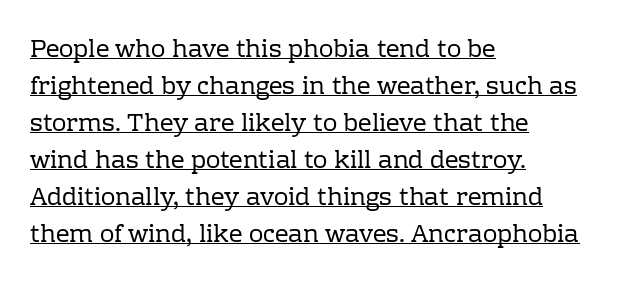
The image shows 24 px text type, upright; set left-aligned, normal line spacing (1.54x), normal letter spacing, underlined.
